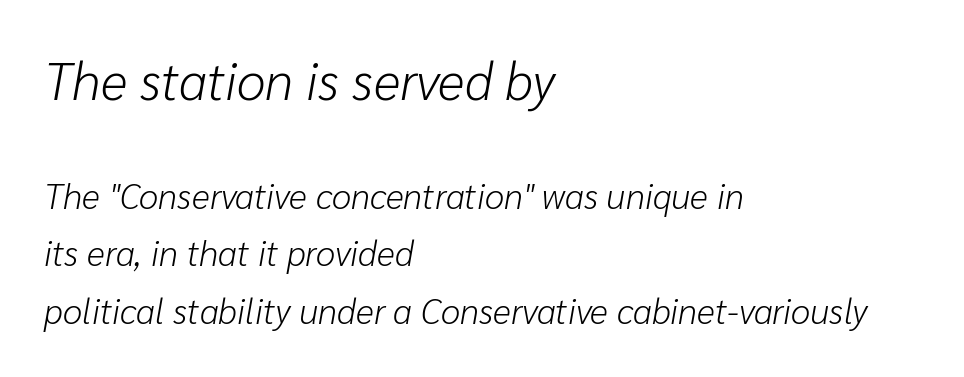
Q: Is the text bold? A: No.
Q: Is the text italic (slanted)? A: Yes, it leans right by about 10 degrees.
Q: Is the text underlined? A: No.
Q: How is the paragraph aligned? A: Left-aligned.
Q: Is the spacing between letters normal or unusually wide? A: Normal.
Q: Is the spacing between lines tight, normal or loose? A: Normal.
Q: Which block of text is set in a larger size, the first (top) or the second (bottom)? A: The first (top) one.
Q: Width (condensed, normal, or wide)? A: Normal.
Q: Stroke contrast? A: Low.
Q: x-height? A: Medium.
Q: Monospaced? A: No.
